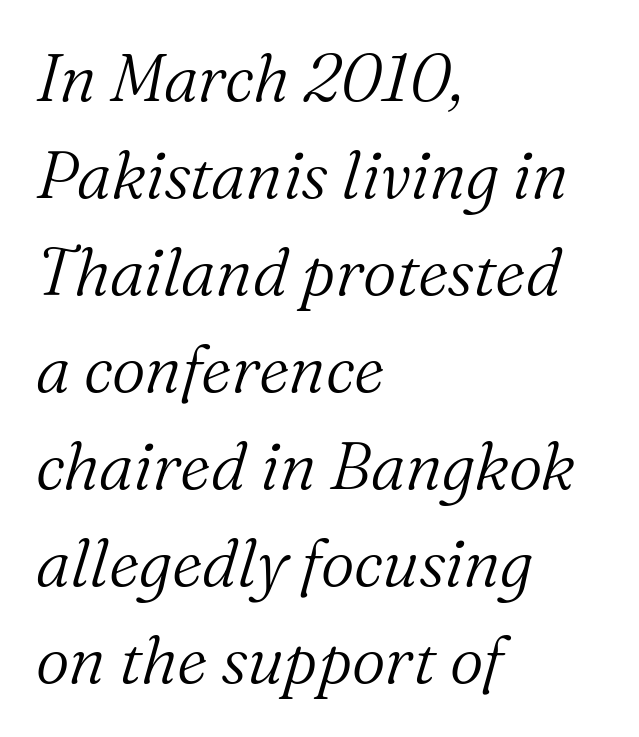
{"serif": "yes", "italic": "yes", "lean": "right", "slant_degrees": 16, "bold": "no", "weight": "light", "width": "normal", "stroke_contrast": "medium", "x_height": "medium", "monospaced": "no", "underline": "no", "align": "left", "line_spacing": "normal", "line_spacing_ratio": 1.47, "letter_spacing": "normal", "letter_spacing_em": 0.0, "glyph_px": 66}
